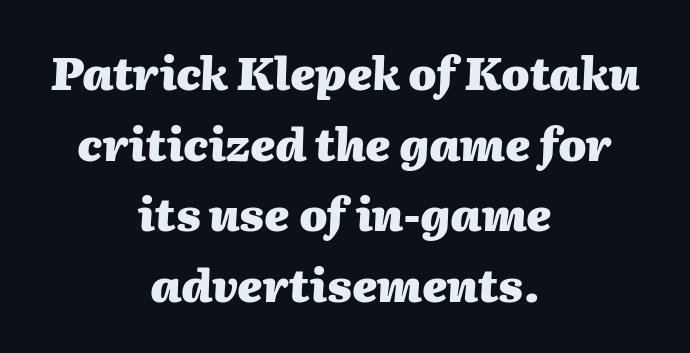
{"italic": "yes", "lean": "right", "slant_degrees": 2, "bold": "yes", "weight": "heavy", "width": "normal", "stroke_contrast": "medium", "x_height": "medium", "monospaced": "no", "underline": "no", "align": "center", "line_spacing": "normal", "line_spacing_ratio": 1.57, "letter_spacing": "normal", "letter_spacing_em": 0.0, "glyph_px": 45}
